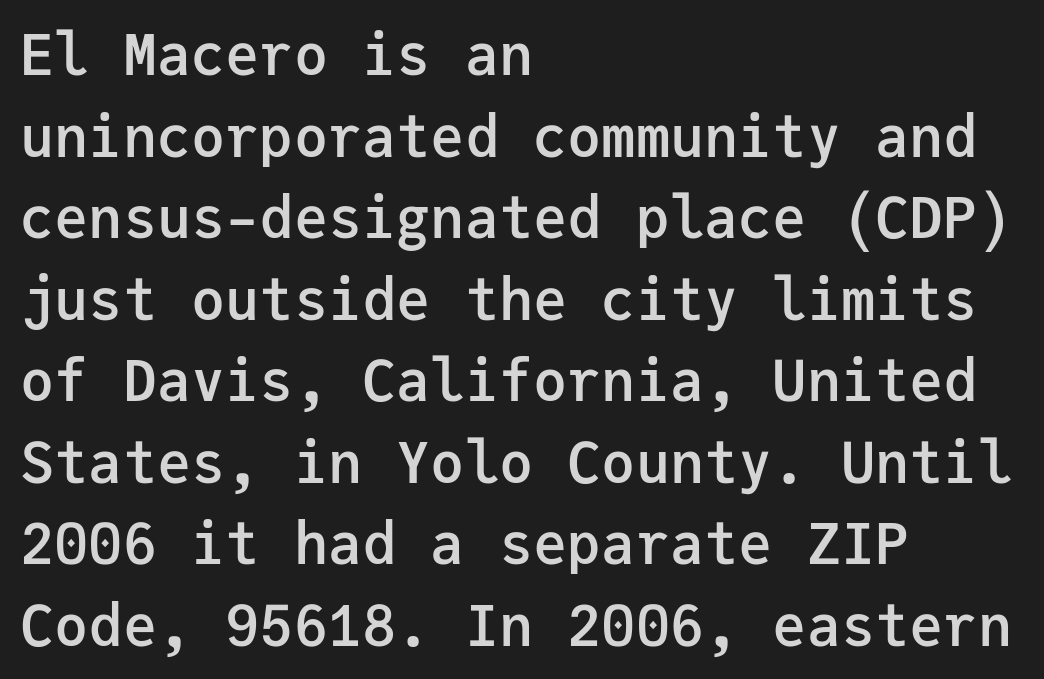
Has an underline been added? It has not. Regarding serifs, this sample does without them. Slightly chunky letters — semibold, I'd say, not full bold. Line beginnings align vertically; line endings do not.
